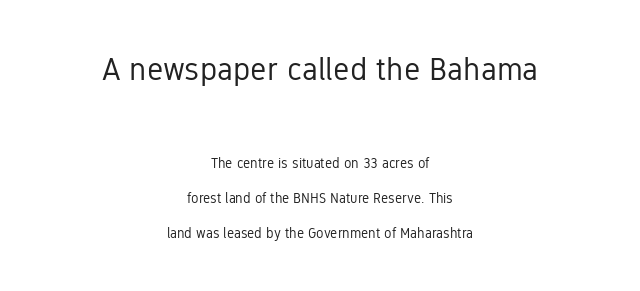
Q: Is the text bold? A: No.
Q: Is the text italic (slanted)? A: No, it is upright.
Q: Is the typeface a serif or a sans-serif typeface? A: Sans-serif.
Q: Is the text underlined? A: No.
Q: How is the paragraph aligned? A: Centered.
Q: Is the spacing between letters normal or unusually wide? A: Normal.
Q: Is the spacing between lines tight, normal or loose? A: Loose.
Q: Which block of text is set in a larger size, the first (top) or the second (bottom)? A: The first (top) one.
Q: Width (condensed, normal, or wide)? A: Condensed.
Q: Stroke contrast? A: Low.
Q: x-height? A: Medium.
Q: Monospaced? A: No.
